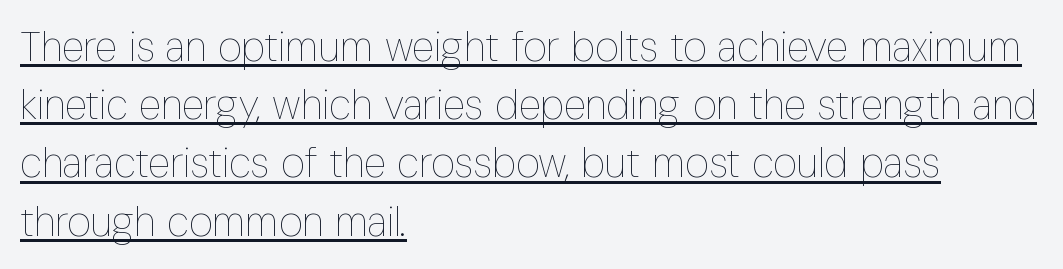
The image shows 41 px thin, condensed type, upright; set left-aligned, normal line spacing (1.42x), normal letter spacing, underlined; low stroke contrast and a medium x-height.
